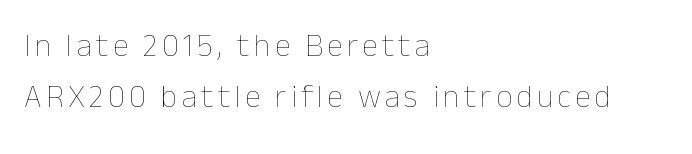
Character widths vary here, with narrow letters taking less room than wide ones. Bare-footed words on every line. How would I describe the line gaps? Plain and ordinary. You can tell it's not italic because the verticals are truly vertical.
